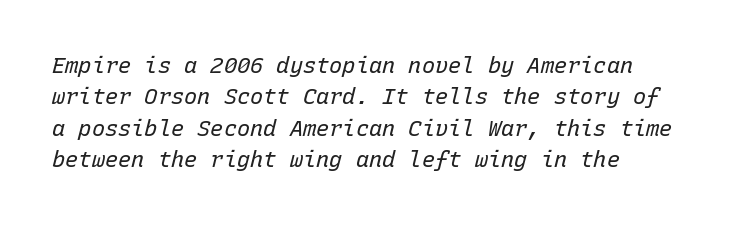
{"italic": "yes", "lean": "right", "slant_degrees": 15, "bold": "no", "underline": "no", "line_spacing": "normal", "line_spacing_ratio": 1.43, "letter_spacing": "normal", "letter_spacing_em": 0.0, "glyph_px": 22}
